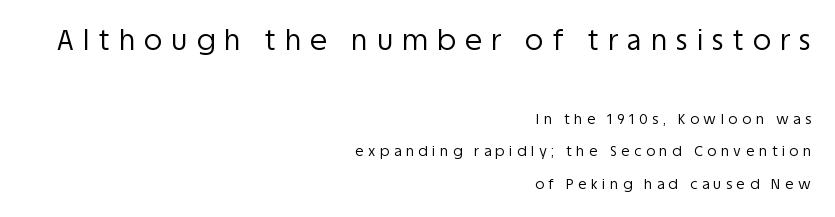
The strokes are not fattened; the text isn't bold. All the whitespace from short lines collects on the left. Successive baselines arrive slowly, with a big drop between each. Look at the bottom of the vertical strokes: they stop flat, with no serifs. The passage shown is typed in a proportional face where columns would drift.
